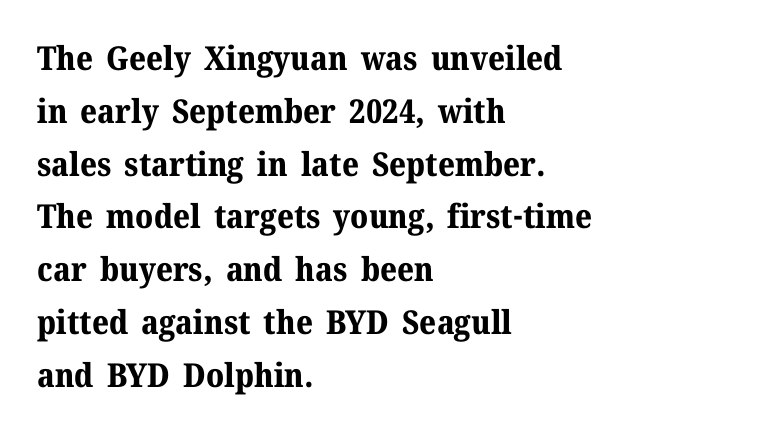
Q: Is the text bold? A: Yes.
Q: Is the text italic (slanted)? A: No, it is upright.
Q: Is the typeface a serif or a sans-serif typeface? A: Serif.
Q: Is the text underlined? A: No.
Q: How is the paragraph aligned? A: Left-aligned.
Q: Is the spacing between letters normal or unusually wide? A: Normal.
Q: Is the spacing between lines tight, normal or loose? A: Normal.
Q: Width (condensed, normal, or wide)? A: Normal.
Q: Stroke contrast? A: Medium.
Q: x-height? A: Medium.
Q: Monospaced? A: No.
